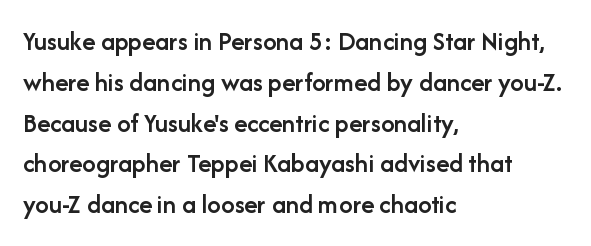
The image shows 27 px text type, upright; set left-aligned, normal line spacing (1.51x), normal letter spacing, not underlined.
